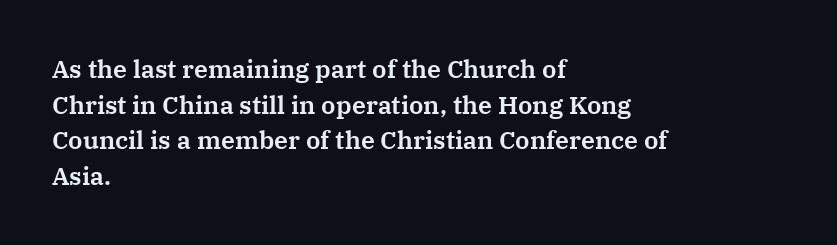
{"italic": "no", "underline": "no", "align": "left", "line_spacing": "normal", "line_spacing_ratio": 1.43, "letter_spacing": "normal", "letter_spacing_em": 0.0, "glyph_px": 25}
